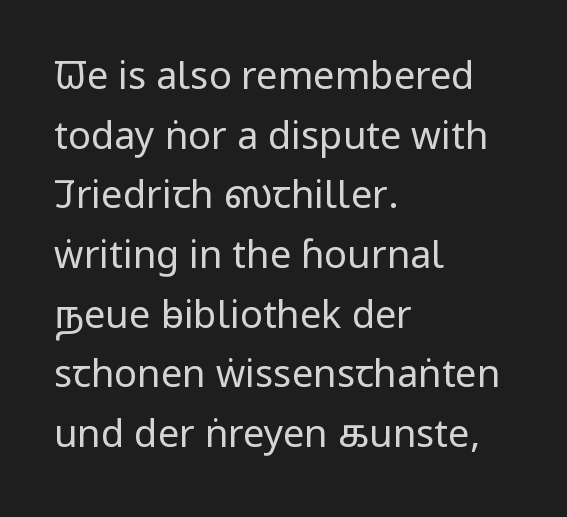
{"serif": "no", "italic": "no", "bold": "no", "weight": "regular", "width": "condensed", "stroke_contrast": "low", "x_height": "large", "monospaced": "no", "underline": "no", "align": "left", "line_spacing": "normal", "line_spacing_ratio": 1.57, "letter_spacing": "normal", "letter_spacing_em": 0.0, "glyph_px": 38}
